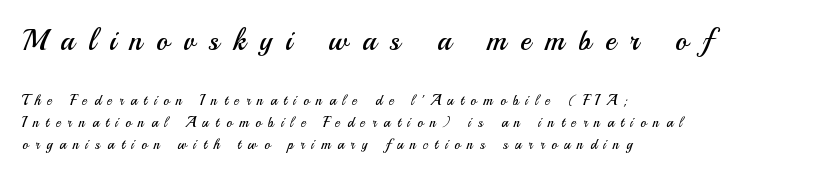
{"serif": "no", "bold": "no", "weight": "regular", "width": "normal", "stroke_contrast": "medium", "x_height": "small", "monospaced": "no", "underline": "no", "align": "left", "line_spacing": "normal", "line_spacing_ratio": 1.57, "letter_spacing": "wide", "letter_spacing_em": 0.48, "larger_block": "first", "size_ratio": 2.07, "glyph_px": 29}
